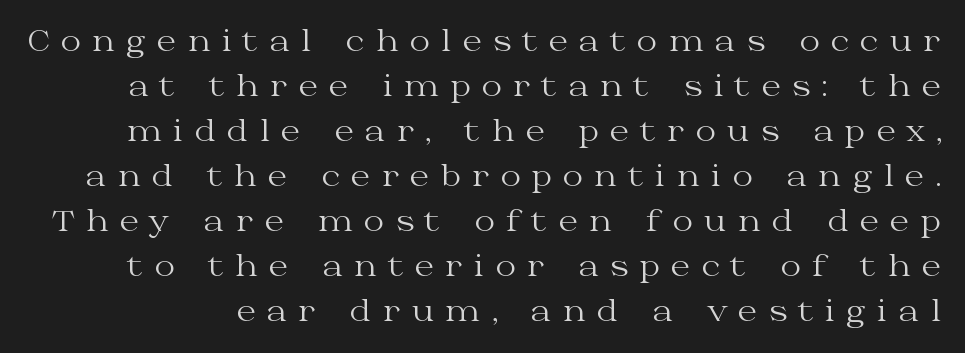
Q: Is the text bold? A: No.
Q: Is the text italic (slanted)? A: No, it is upright.
Q: Is the typeface a serif or a sans-serif typeface? A: Serif.
Q: Is the text underlined? A: No.
Q: Is the spacing between letters normal or unusually wide? A: Unusually wide.
Q: Is the spacing between lines tight, normal or loose? A: Normal.
Q: Width (condensed, normal, or wide)? A: Wide.
Q: Stroke contrast? A: Medium.
Q: x-height? A: Medium.
Q: Monospaced? A: No.
